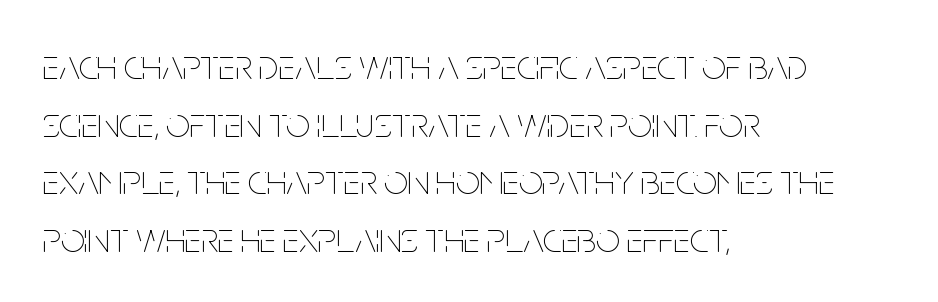
Letters have the restrained weight of plain body copy at most. The space between consecutive lines is moderate. The rendering uses natural spacing where letterforms have individual widths. Leftover space on each line is placed entirely after the last word. Here the glyphs are tracked normally, forming tight word shapes.
